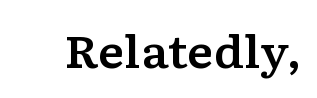
Q: Is the text italic (slanted)? A: No, it is upright.
Q: Is the typeface a serif or a sans-serif typeface? A: Serif.
Q: Is the text underlined? A: No.
Q: Is the spacing between letters normal or unusually wide? A: Normal.
Q: Width (condensed, normal, or wide)? A: Wide.
Q: Stroke contrast? A: Low.
Q: x-height? A: Medium.
Q: Monospaced? A: No.
